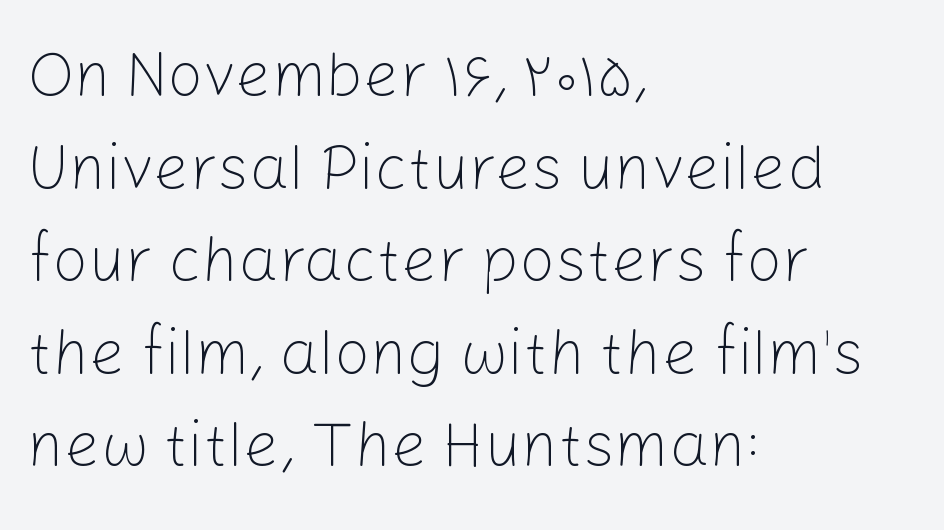
Q: Is the text bold? A: No.
Q: Is the text italic (slanted)? A: No, it is upright.
Q: Is the typeface a serif or a sans-serif typeface? A: Sans-serif.
Q: Is the text underlined? A: No.
Q: How is the paragraph aligned? A: Left-aligned.
Q: Is the spacing between letters normal or unusually wide? A: Normal.
Q: Is the spacing between lines tight, normal or loose? A: Normal.
Q: Width (condensed, normal, or wide)? A: Normal.
Q: Stroke contrast? A: Low.
Q: x-height? A: Medium.
Q: Monospaced? A: No.
